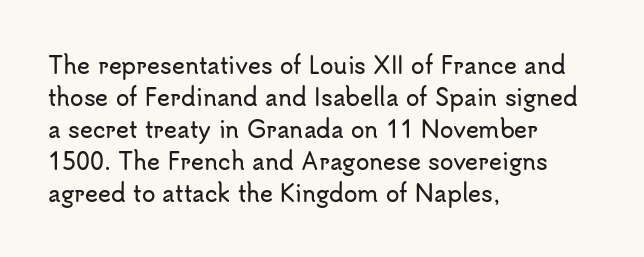
The image shows 22 px text type, upright; set left-aligned, normal line spacing (1.45x), normal letter spacing, not underlined.
